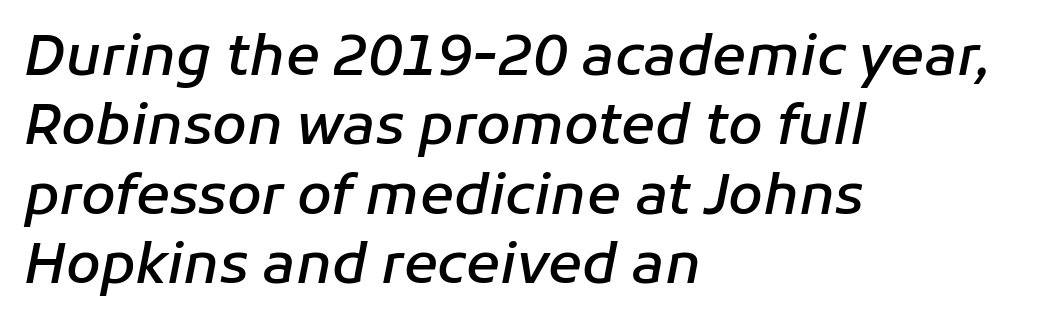
The image shows 56 px semibold type, italic (leaning right); set left-aligned, line spacing 1.24x, normal letter spacing, not underlined; low stroke contrast and a medium x-height.
